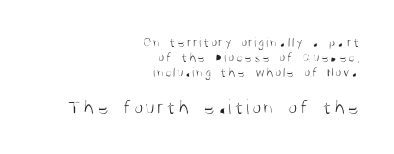
The image shows 21 px text type, upright; set right-aligned, tight line spacing (1.07x), not underlined; the second (bottom) block is 1.5x larger.
